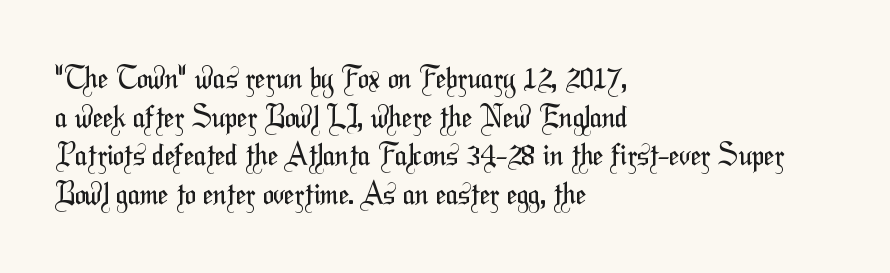
{"serif": "no", "bold": "no", "weight": "regular", "width": "condensed", "stroke_contrast": "medium", "x_height": "medium", "monospaced": "no", "underline": "no", "align": "left", "line_spacing": "normal", "line_spacing_ratio": 1.33, "letter_spacing": "normal", "letter_spacing_em": 0.0, "glyph_px": 29}
